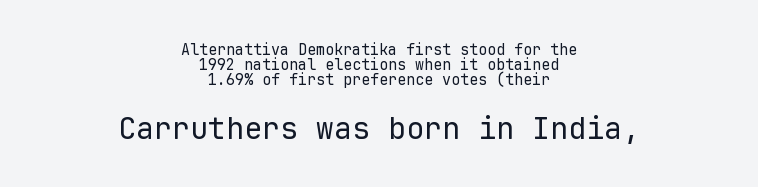
These glyphs show unthickened strokes, regular width or finer. The font's upright variant was chosen for this text. Unmarked baselines from the first word to the last. Nothing sits at the stroke ends, so this counts as sans-serif.
